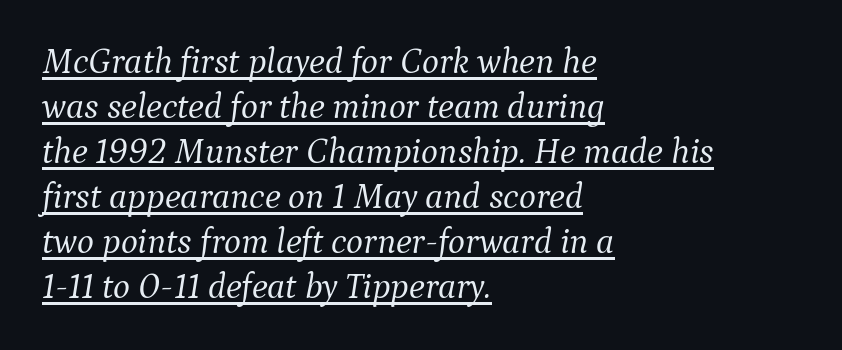
The glyphs look as if they've been sheared to an angle. Leading: standard. Is the block centered? No — it sits flush against the left margin. Observe the ordinary spacing: letters are neighbours, not strangers.
